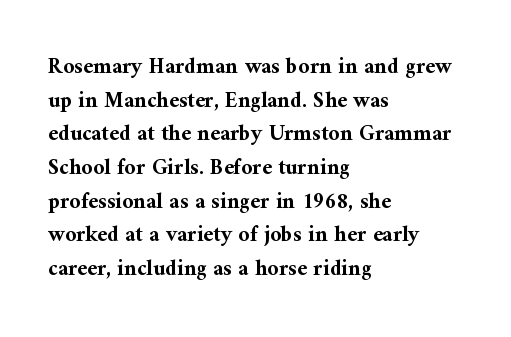
{"italic": "no", "bold": "yes", "underline": "no", "align": "left", "line_spacing": "normal", "line_spacing_ratio": 1.53, "letter_spacing": "normal", "letter_spacing_em": 0.0, "glyph_px": 22}
